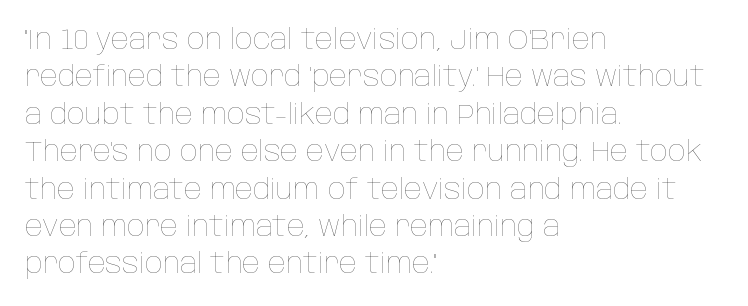
{"italic": "no", "bold": "no", "weight": "thin", "width": "condensed", "stroke_contrast": "low", "x_height": "large", "monospaced": "no", "underline": "no", "align": "left", "line_spacing": "normal", "line_spacing_ratio": 1.29, "letter_spacing": "normal", "letter_spacing_em": 0.0, "glyph_px": 29}
